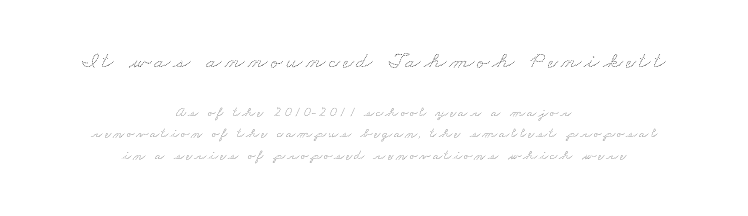
{"bold": "no", "underline": "no", "align": "center", "line_spacing": "normal", "line_spacing_ratio": 1.54, "larger_block": "first", "size_ratio": 1.64, "glyph_px": 23}
